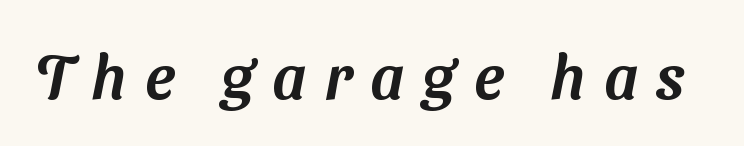
{"serif": "no", "width": "normal", "stroke_contrast": "medium", "x_height": "medium", "monospaced": "no", "underline": "no", "letter_spacing": "wide", "letter_spacing_em": 0.3, "glyph_px": 62}
